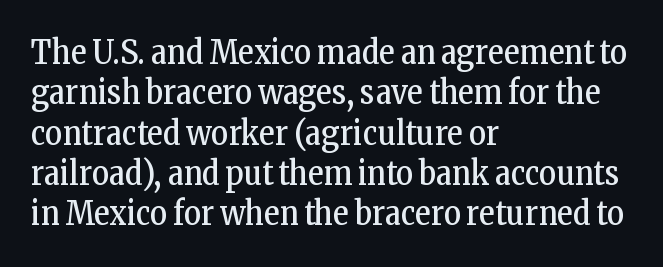
Is there any slant? The stems are plumb. The space beneath each line is pristine and unruled. Weight: not bold — regular or lighter. Small tapered or slab feet sit at the stroke ends, so this counts as serif. There is no visible air inserted between adjacent glyphs. The letters advance in unequal steps, a hallmark of proportional type.
